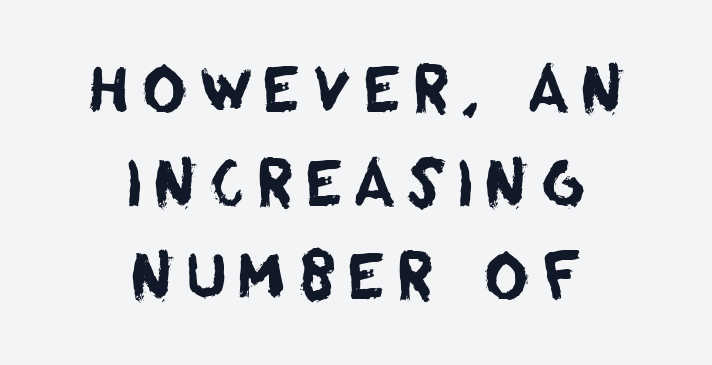
Q: Is the typeface a serif or a sans-serif typeface? A: Sans-serif.
Q: Is the text underlined? A: No.
Q: How is the paragraph aligned? A: Centered.
Q: Is the spacing between lines tight, normal or loose? A: Normal.
Q: Width (condensed, normal, or wide)? A: Normal.
Q: Stroke contrast? A: Low.
Q: x-height? A: Large.
Q: Monospaced? A: No.
